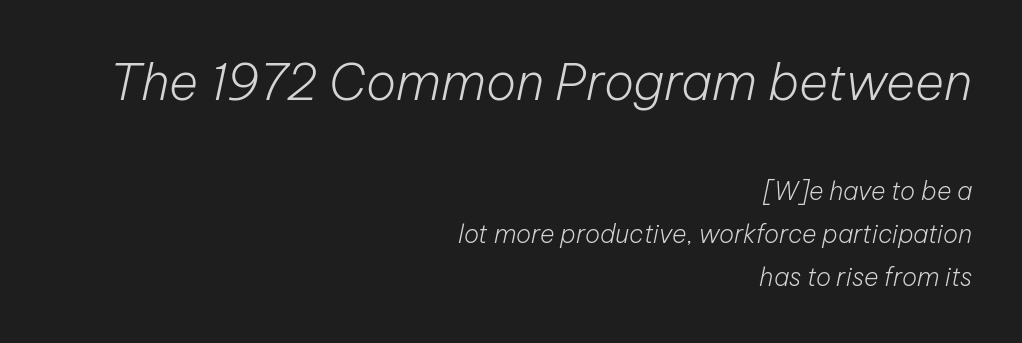
Q: Is the text bold? A: No.
Q: Is the text italic (slanted)? A: Yes, it leans right by about 12 degrees.
Q: Is the text underlined? A: No.
Q: How is the paragraph aligned? A: Right-aligned.
Q: Is the spacing between letters normal or unusually wide? A: Normal.
Q: Which block of text is set in a larger size, the first (top) or the second (bottom)? A: The first (top) one.
Q: Width (condensed, normal, or wide)? A: Normal.
Q: Stroke contrast? A: Low.
Q: x-height? A: Medium.
Q: Monospaced? A: No.
